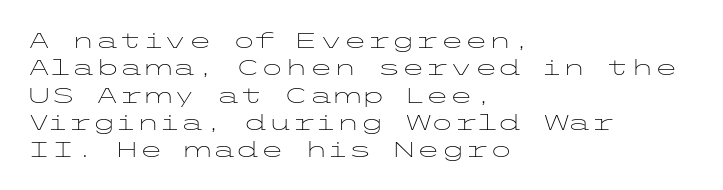
Rendered with straight, roman letterforms. Weight: not bold — regular or lighter. Words appear dense and cohesive because spacing is normal. Horizontal alignment here is leftward, the default for most running prose. A clean baseline with only descenders dipping below it.
